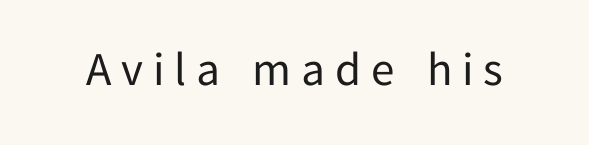
{"serif": "no", "italic": "no", "bold": "no", "weight": "regular", "width": "normal", "stroke_contrast": "low", "x_height": "medium", "monospaced": "no", "underline": "no", "letter_spacing": "wide", "letter_spacing_em": 0.21, "glyph_px": 47}
